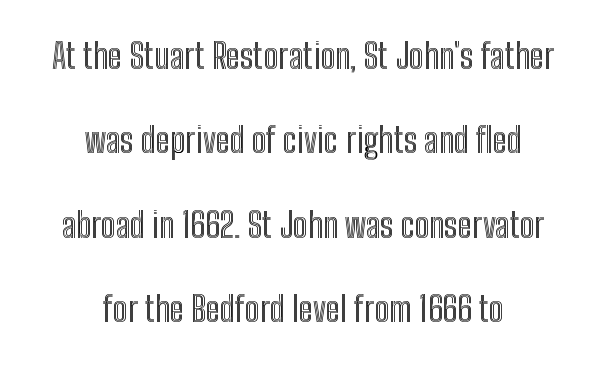
The image shows 34 px condensed type, upright; set centered, loose line spacing (2.48x), normal letter spacing, not underlined; a medium x-height.
